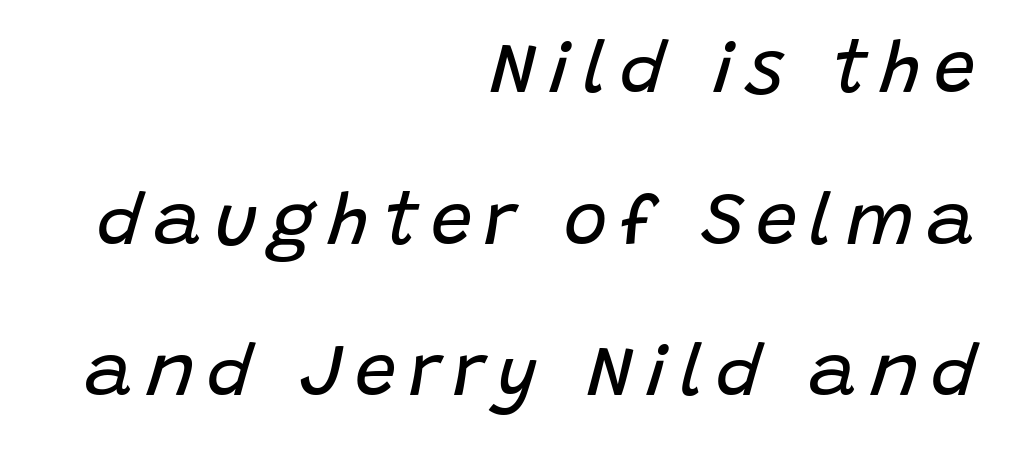
Quick note: underline off. A typesetter would call this leading open, well beyond the default. Here the designer chose a conventional face with non-uniform glyph widths. Weight: not bold — regular or lighter.
